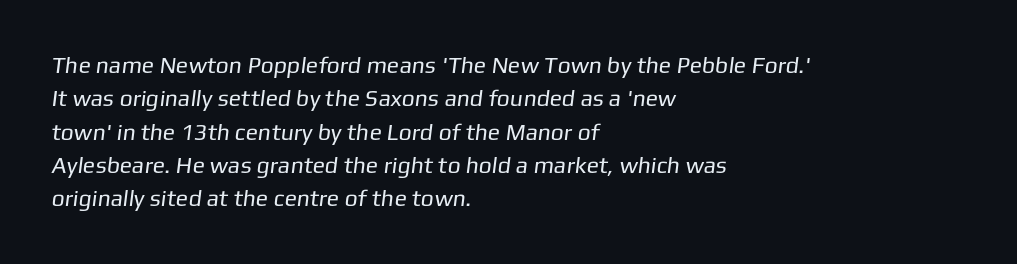
Q: Is the text bold? A: No.
Q: Is the text underlined? A: No.
Q: How is the paragraph aligned? A: Left-aligned.
Q: Is the spacing between letters normal or unusually wide? A: Normal.
Q: Is the spacing between lines tight, normal or loose? A: Normal.
